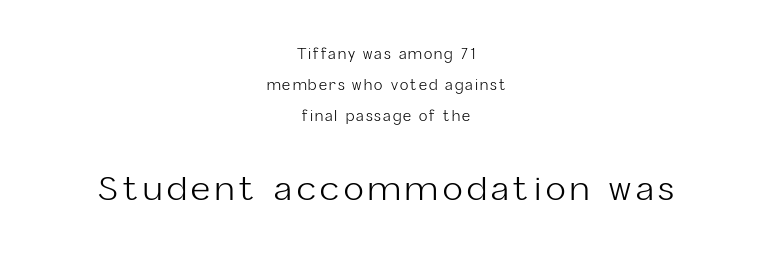
The image shows 33 px light sans-serif type, upright; set centered, loose line spacing (2.23x), not underlined; the second (bottom) block is 2.36x larger; low stroke contrast and a medium x-height.
